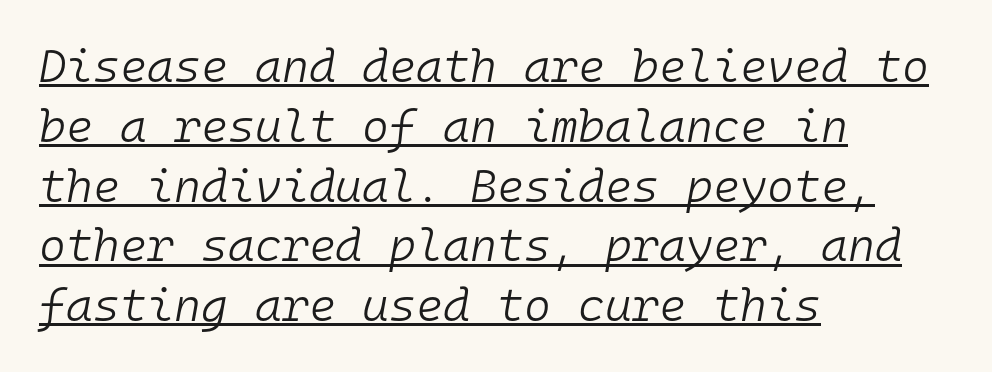
The image shows 46 px light type, italic (leaning right), monospaced; set left-aligned, normal line spacing (1.3x), normal letter spacing, underlined; low stroke contrast and a medium x-height.
